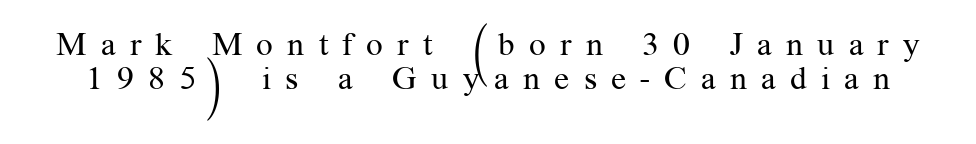
The passage shown is not underscored anywhere. Does the type have serifs? Yes, each stem ends in a small foot. Varying glyph widths throughout — classic text-font behaviour. The vertical gap from one line to the next is small.
